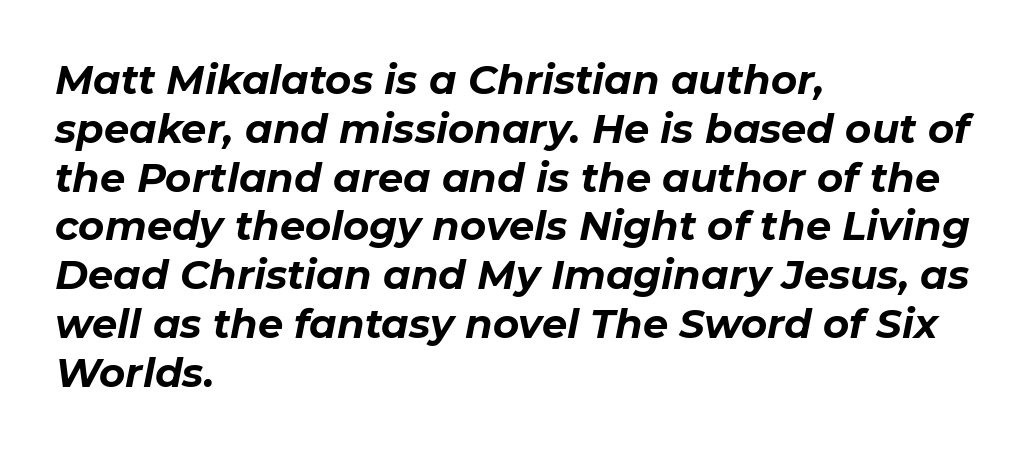
Looks like regular typesetting: each glyph gets only the width it needs. The glyphs look as if they've been sheared to an angle. The rendering uses a bold face; every stroke is thick and dark. The rendering keeps characters at their native spacing. Teacher's note: observe the even left margin — that is flush-left alignment. Descenders hang freely into open space.
